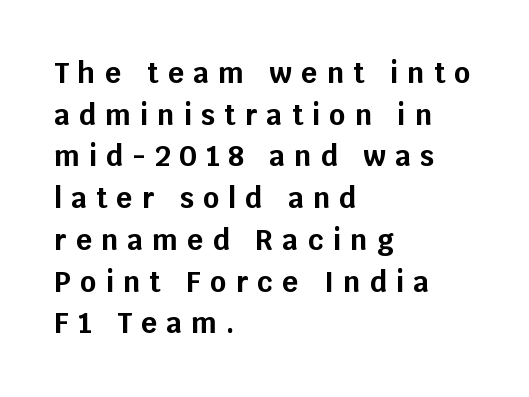
Evenly set lines give the paragraph a standard silhouette. Designer's note — italics off, roman on. Notice how thick the strokes are: this is what a full bold looks like. The letters advance in unequal steps, a hallmark of proportional type. Each row of text sits above clean, open space. The letters carry no serifs — their stems end cleanly without finishing strokes.
